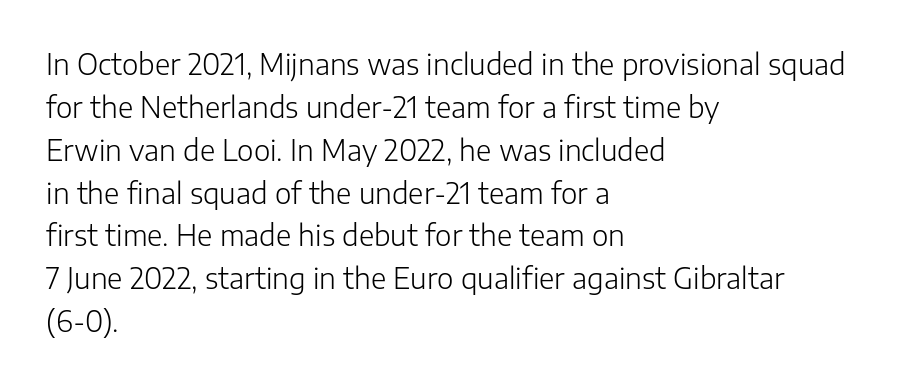
The image shows 28 px light sans-serif type, upright; set left-aligned, normal line spacing (1.53x), normal letter spacing, not underlined; low stroke contrast and a medium x-height.
